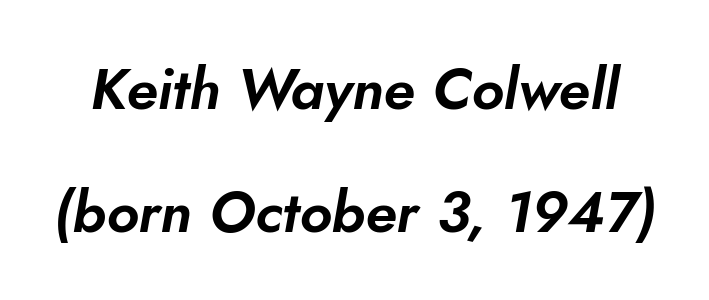
Q: Is the typeface a serif or a sans-serif typeface? A: Sans-serif.
Q: Is the text underlined? A: No.
Q: Is the spacing between letters normal or unusually wide? A: Normal.
Q: Is the spacing between lines tight, normal or loose? A: Loose.
Q: Width (condensed, normal, or wide)? A: Normal.
Q: Stroke contrast? A: Low.
Q: x-height? A: Small.
Q: Monospaced? A: No.
